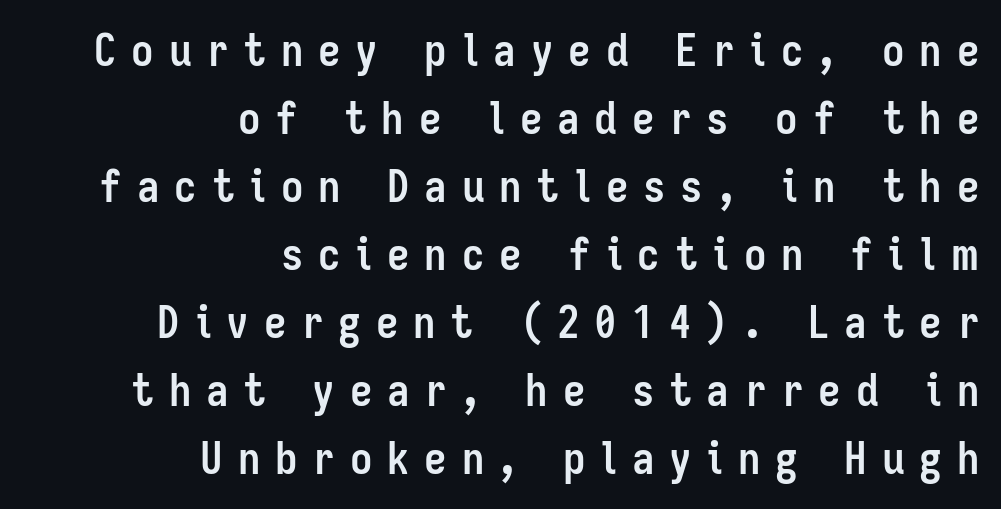
The image shows 45 px semibold, condensed sans-serif type, upright; set right-aligned, normal line spacing (1.51x), unusually wide letter spacing (+0.33 em), not underlined; low stroke contrast and a medium x-height.
